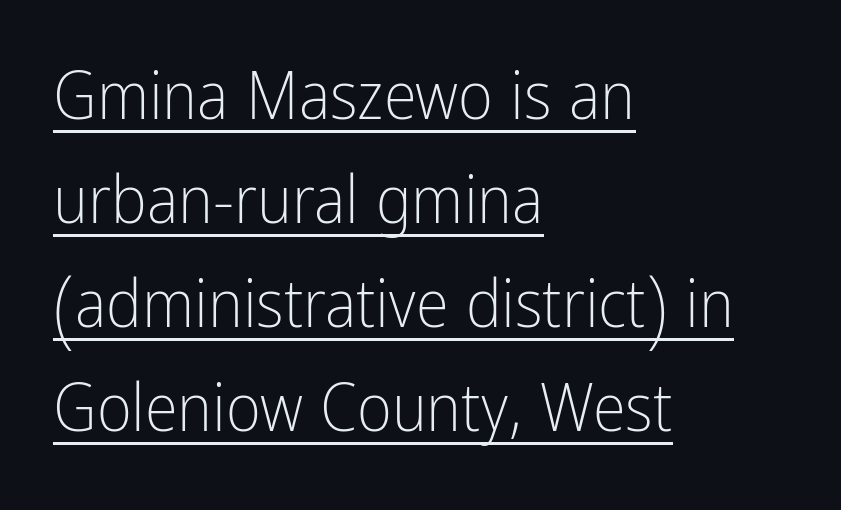
In terms of letterspacing, this is plain default setting. Quick note: interline space is typical. A light-to-regular cut is what we see here. Descenders here cross a horizontal rule under the line.
